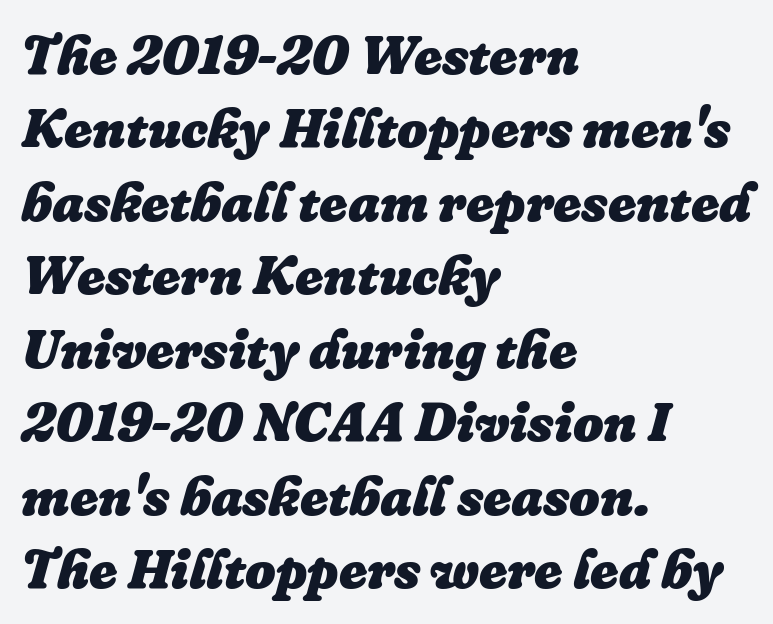
The image shows 54 px heavy type, italic (leaning right); set left-aligned, normal line spacing (1.36x), normal letter spacing, not underlined; low stroke contrast and a medium x-height.
